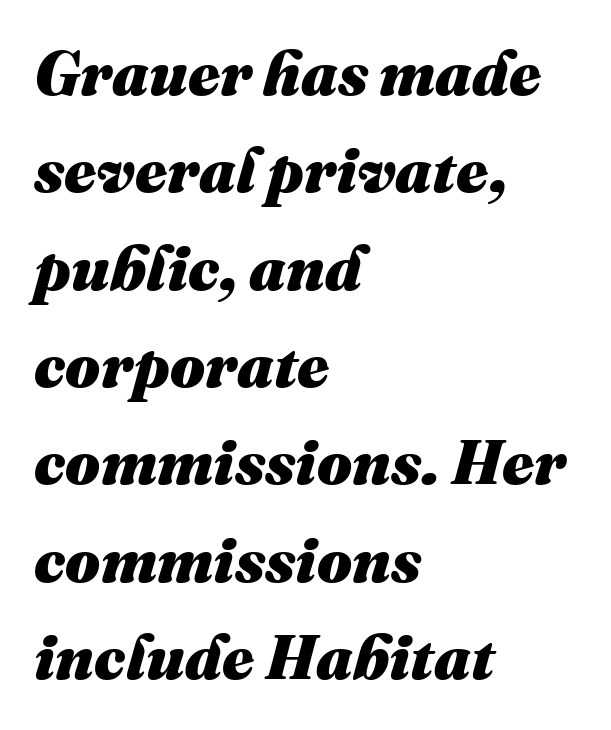
{"italic": "yes", "lean": "right", "slant_degrees": 16, "bold": "yes", "weight": "heavy", "width": "normal", "stroke_contrast": "medium", "x_height": "medium", "monospaced": "no", "underline": "no", "align": "left", "line_spacing": "normal", "line_spacing_ratio": 1.57, "letter_spacing": "normal", "letter_spacing_em": 0.0, "glyph_px": 62}
